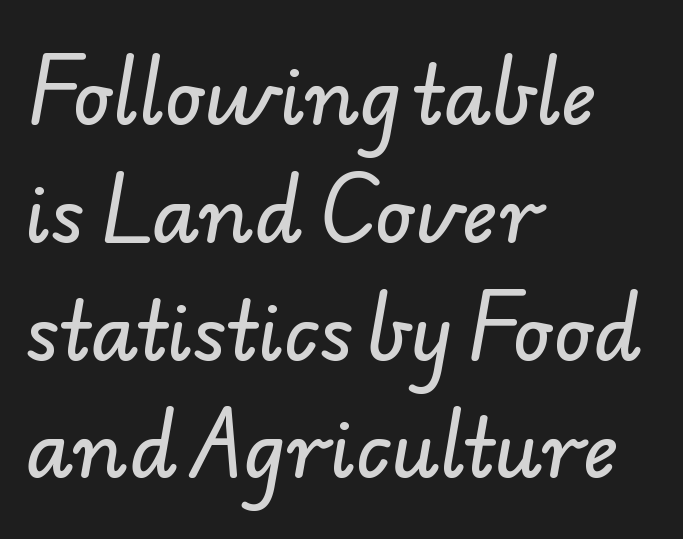
Caption: multi-line text, flush left, ragged right. This is sans-serif lettering, the kind often seen on screens and signage. Descenders are the only things crossing below the line. If you measured baseline to baseline, you'd find a middling distance.
